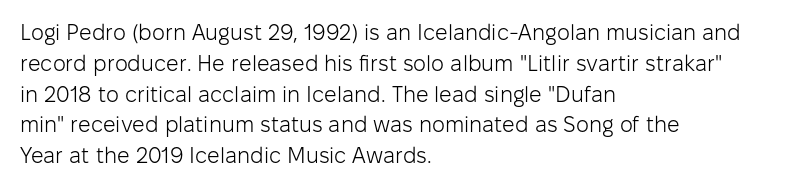
The image shows 22 px text type, upright; set left-aligned, normal line spacing (1.4x), normal letter spacing, not underlined.
